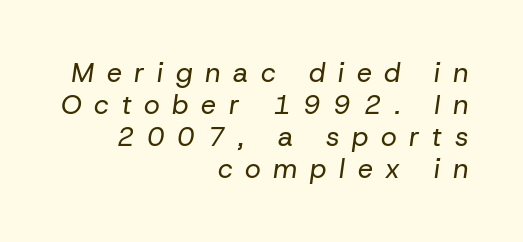
Q: Is the text bold? A: No.
Q: Is the text italic (slanted)? A: Yes, it leans right by about 8 degrees.
Q: Is the text underlined? A: No.
Q: How is the paragraph aligned? A: Right-aligned.
Q: Is the spacing between letters normal or unusually wide? A: Unusually wide.
